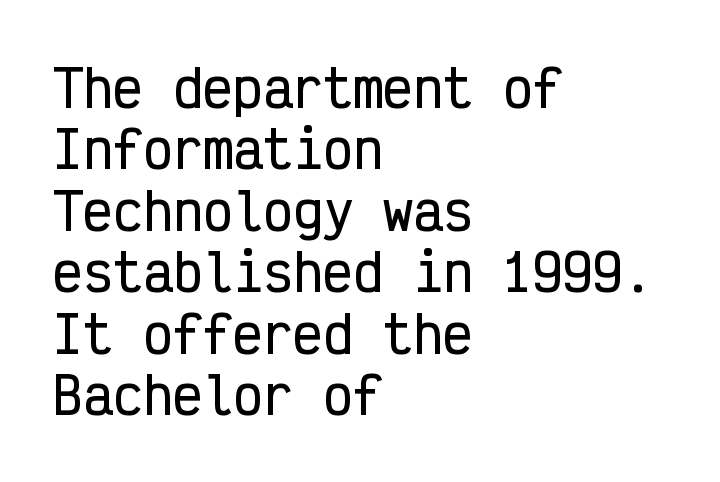
The image shows 50 px condensed sans-serif type, upright, monospaced; set left-aligned, line spacing 1.23x, normal letter spacing, not underlined; low stroke contrast and a medium x-height.
